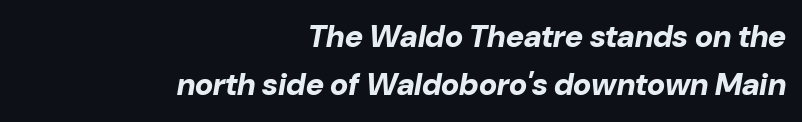
The image shows 31 px bold type, italic (leaning right); set right-aligned, normal line spacing (1.55x), normal letter spacing, not underlined; low stroke contrast and a medium x-height.
